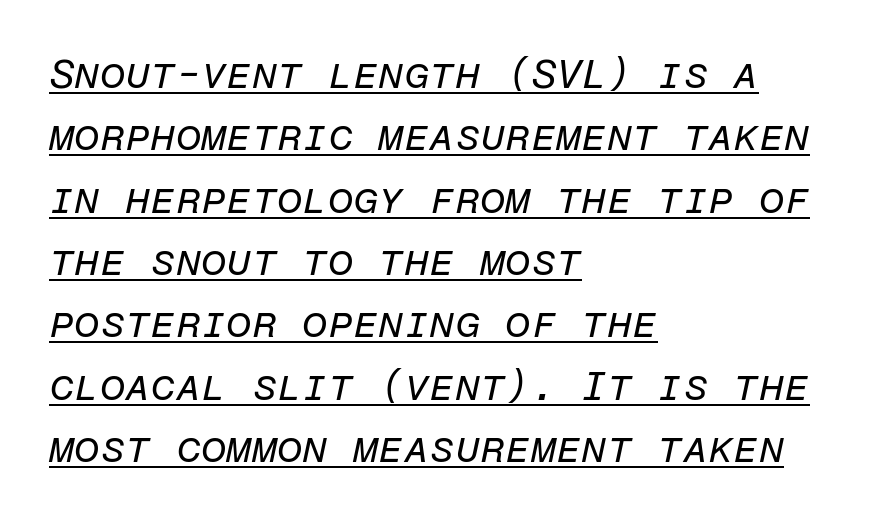
This sample keeps an unexceptional amount of space between lines. No extra ink here — the face is not bold. Compared with typical body copy, the letter spacing here is the same. These characters rest on top of a visible drawn line. A classic flush-left, rag-right setting is used for this passage. The rendering uses typewriter-style spacing with identical character cells.
